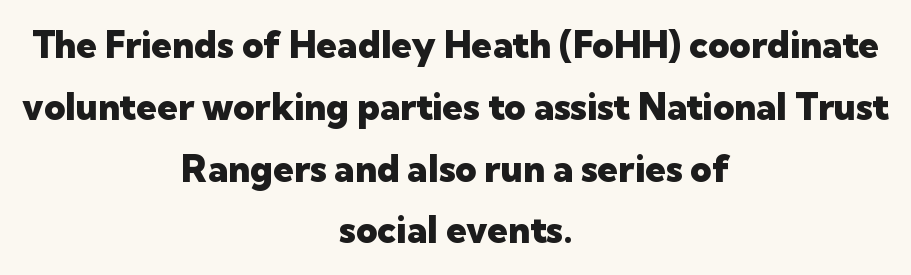
The image shows 37 px heavy sans-serif type, upright; set centered, normal line spacing (1.67x), normal letter spacing, not underlined; low stroke contrast and a medium x-height.
